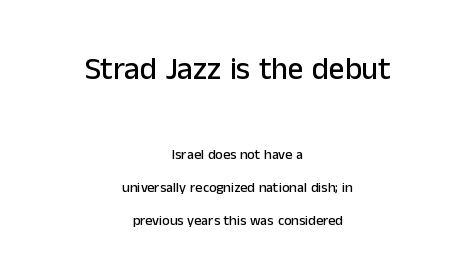
The image shows 31 px sans-serif type, upright; set centered, loose line spacing (2.34x), normal letter spacing, not underlined; the first (top) block is 2.21x larger; low stroke contrast and a medium x-height.
